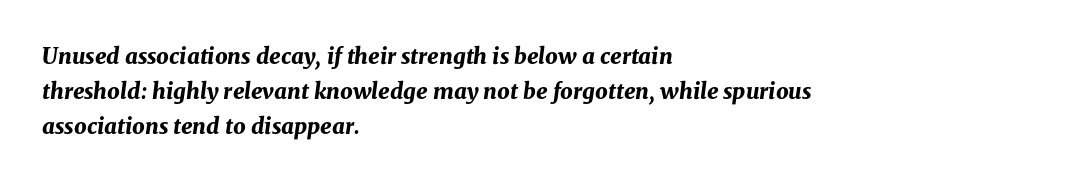
Glyph-to-glyph distance matches everyday printed text. Compared with ordinary roman type, these characters are visibly tilted. The specimen omits any rule beneath the text block's lines. A typesetter would call this leading conventional body-copy spacing. Horizontally, the lines are justified to the leading edge only.
